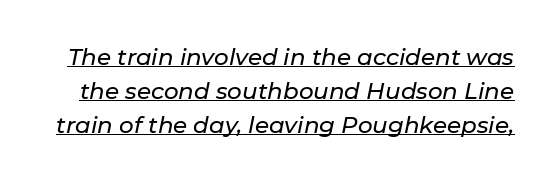
The image shows 23 px text type, italic (leaning right); set normal line spacing (1.47x), normal letter spacing, underlined.
